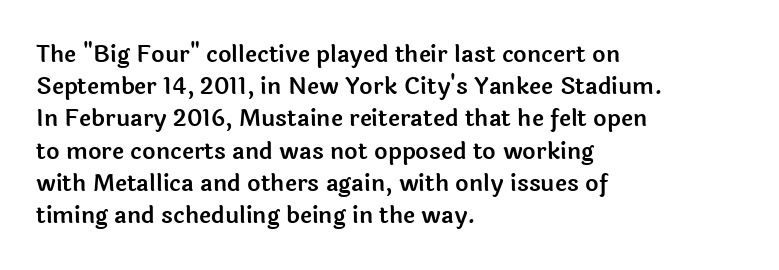
The image shows 23 px text type, upright; set left-aligned, normal line spacing (1.4x), normal letter spacing, not underlined.
